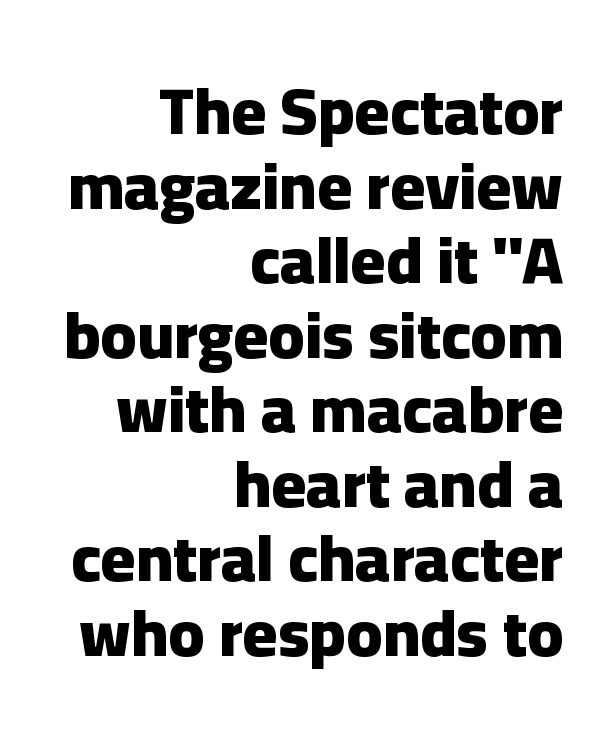
The image shows 66 px heavy sans-serif type, upright; set right-aligned, tight line spacing (1.13x), normal letter spacing, not underlined; low stroke contrast and a medium x-height.
